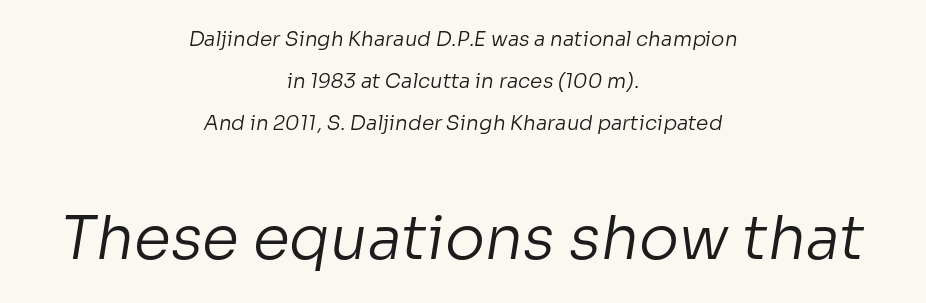
{"serif": "no", "bold": "no", "weight": "regular", "width": "normal", "stroke_contrast": "low", "x_height": "medium", "monospaced": "no", "underline": "no", "align": "center", "line_spacing": "loose", "line_spacing_ratio": 2.1, "letter_spacing": "normal", "letter_spacing_em": 0.0, "larger_block": "second", "size_ratio": 3.0, "glyph_px": 60}
